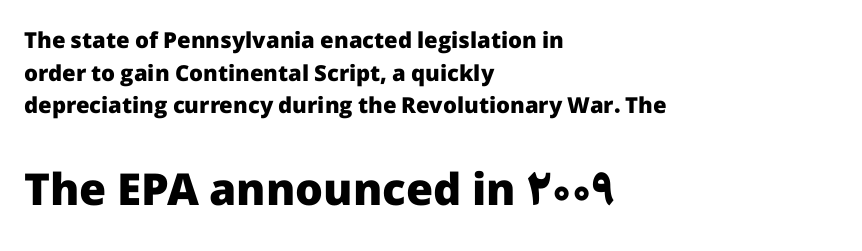
{"serif": "no", "italic": "no", "bold": "yes", "weight": "heavy", "width": "normal", "stroke_contrast": "low", "x_height": "medium", "monospaced": "no", "underline": "no", "align": "left", "line_spacing": "normal", "line_spacing_ratio": 1.48, "letter_spacing": "normal", "letter_spacing_em": 0.0, "larger_block": "second", "size_ratio": 2.0, "glyph_px": 44}
